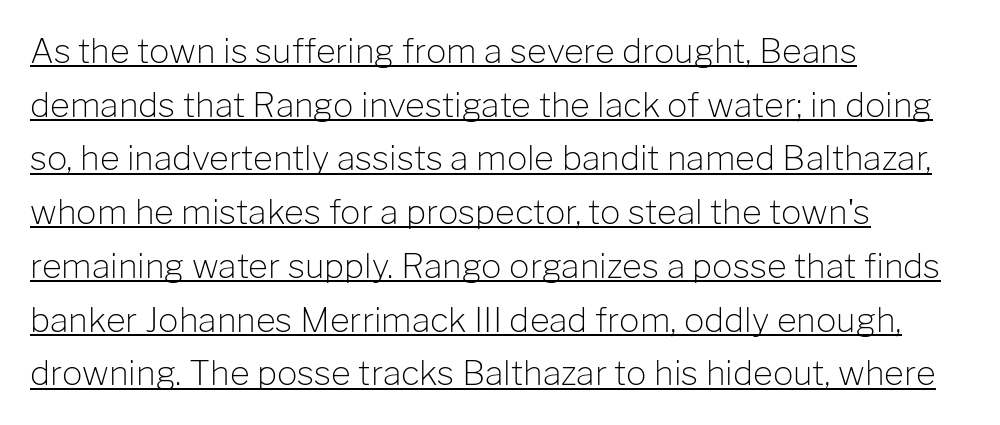
{"serif": "no", "italic": "no", "bold": "no", "weight": "light", "width": "normal", "stroke_contrast": "low", "x_height": "medium", "monospaced": "no", "underline": "yes", "align": "left", "line_spacing": "normal", "line_spacing_ratio": 1.58, "letter_spacing": "normal", "letter_spacing_em": 0.0, "glyph_px": 34}
